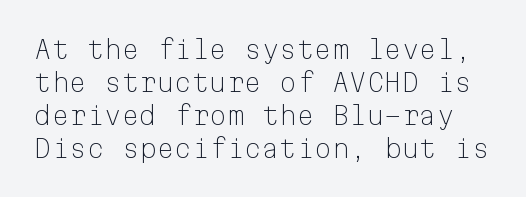
Q: Is the text bold? A: No.
Q: Is the text italic (slanted)? A: No, it is upright.
Q: Is the text underlined? A: No.
Q: Is the spacing between letters normal or unusually wide? A: Normal.
Q: Is the spacing between lines tight, normal or loose? A: Normal.
